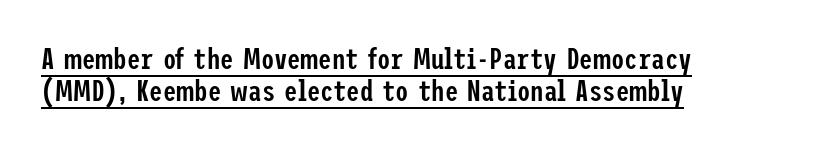
The image shows 30 px semibold, condensed sans-serif type, upright; set left-aligned, tight line spacing (1.07x), normal letter spacing, underlined; low stroke contrast and a medium x-height.
